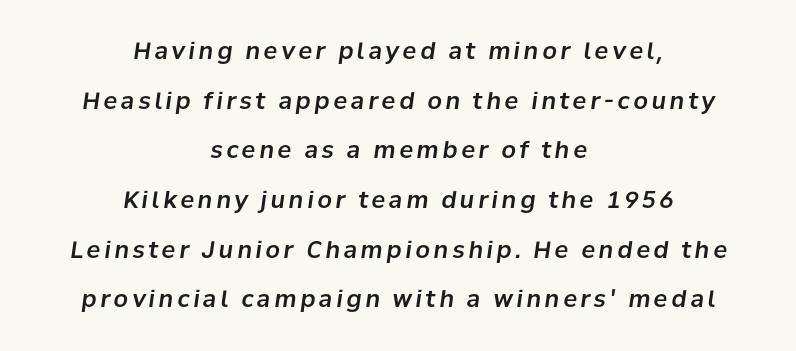
{"italic": "yes", "lean": "right", "slant_degrees": 8, "underline": "no", "align": "center", "line_spacing": "loose", "line_spacing_ratio": 2.16, "glyph_px": 23}
